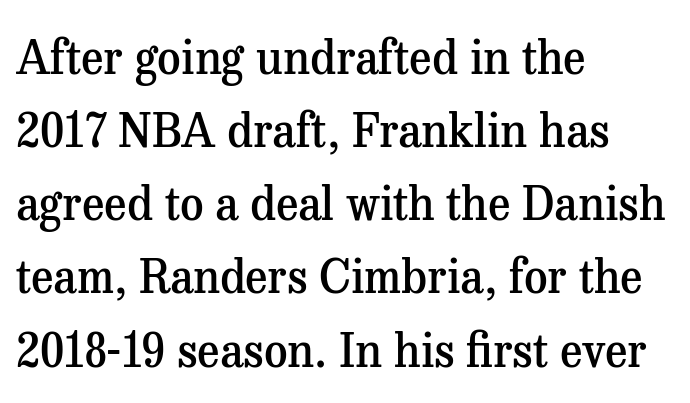
Q: Is the text bold? A: Semi-bold.
Q: Is the text italic (slanted)? A: No, it is upright.
Q: Is the typeface a serif or a sans-serif typeface? A: Serif.
Q: Is the text underlined? A: No.
Q: How is the paragraph aligned? A: Left-aligned.
Q: Is the spacing between letters normal or unusually wide? A: Normal.
Q: Is the spacing between lines tight, normal or loose? A: Normal.
Q: Width (condensed, normal, or wide)? A: Normal.
Q: Stroke contrast? A: Medium.
Q: x-height? A: Medium.
Q: Monospaced? A: No.
